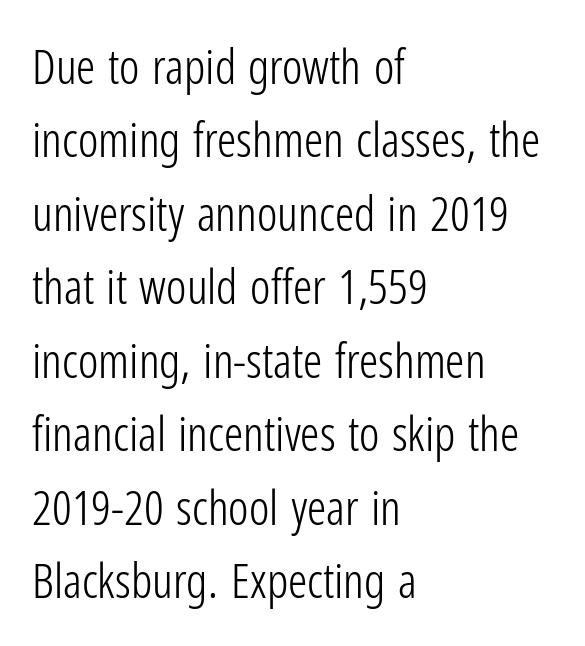
Characters remain perfectly vertical along every line. You could call the tracking neutral — neither tight nor loose. Rule under the text: the space is simply empty. Character widths vary here, with narrow letters taking less room than wide ones.
